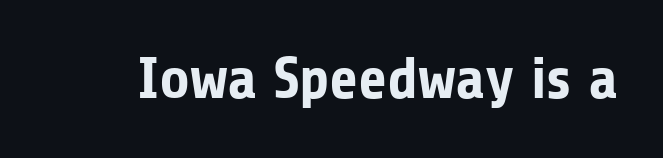
{"serif": "no", "italic": "no", "bold": "yes", "weight": "bold", "width": "normal", "stroke_contrast": "low", "x_height": "medium", "monospaced": "no", "underline": "no", "letter_spacing": "normal", "letter_spacing_em": 0.0, "glyph_px": 59}
